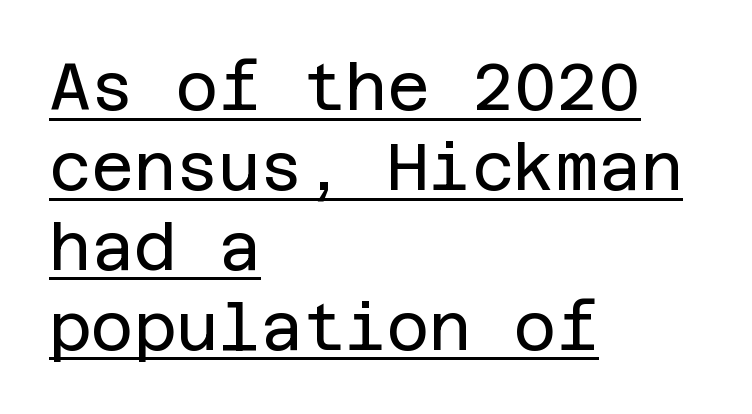
Tracking value appears to be zero — textbook default spacing. Line beginnings align vertically; line endings do not. Check where the strokes stop: nothing finishes them off — pure sans. Weight: in the light-to-regular range. Every stem runs plumb, perpendicular to the baseline.
